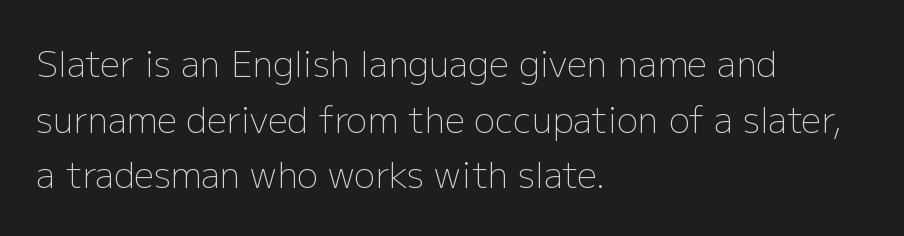
The image shows 35 px light sans-serif type, upright; set left-aligned, normal line spacing (1.59x), normal letter spacing, not underlined; low stroke contrast and a medium x-height.
